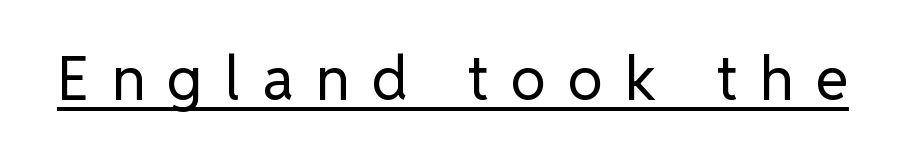
The image shows 60 px regular-weight sans-serif type, upright; set unusually wide letter spacing (+0.37 em), underlined; low stroke contrast and a medium x-height.
